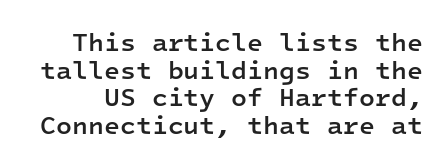
The image shows 26 px text type, upright; set tight line spacing (1.06x), normal letter spacing, not underlined.
